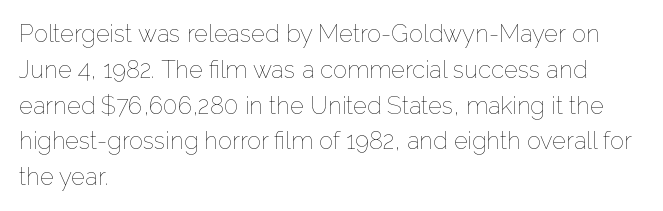
Q: Is the text bold? A: No.
Q: Is the text italic (slanted)? A: No, it is upright.
Q: Is the text underlined? A: No.
Q: How is the paragraph aligned? A: Left-aligned.
Q: Is the spacing between letters normal or unusually wide? A: Normal.
Q: Is the spacing between lines tight, normal or loose? A: Normal.
